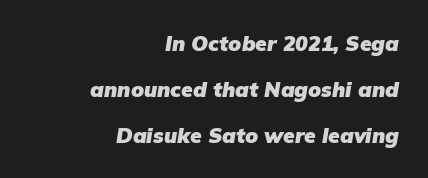
The face used here is rendered with its standard letterfit. Yep, that's italic — everything's leaning. Is the type bold? Yes — the strokes are clearly thick and heavy. One glance says open: line gaps are wider than usual.
